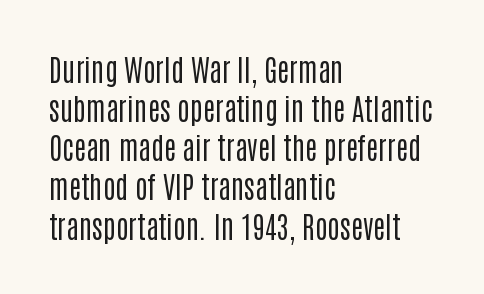
The image shows 29 px regular-weight, condensed sans-serif type, upright; set left-aligned, normal line spacing (1.35x), normal letter spacing, not underlined; low stroke contrast and a large x-height.
